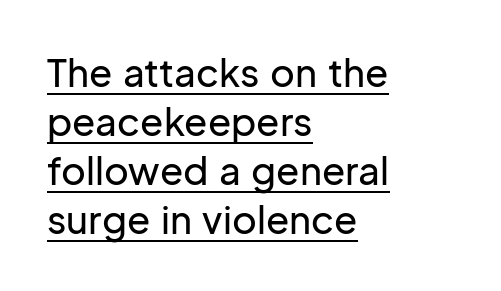
Q: Is the text italic (slanted)? A: No, it is upright.
Q: Is the typeface a serif or a sans-serif typeface? A: Sans-serif.
Q: Is the text underlined? A: Yes.
Q: How is the paragraph aligned? A: Left-aligned.
Q: Is the spacing between letters normal or unusually wide? A: Normal.
Q: Is the spacing between lines tight, normal or loose? A: Normal.
Q: Width (condensed, normal, or wide)? A: Normal.
Q: Stroke contrast? A: Low.
Q: x-height? A: Medium.
Q: Monospaced? A: No.
